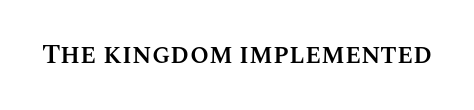
Honestly, the letter spacing is just normal — you wouldn't notice it. Only glyphs here, with clear space below each row. The typography opts for an upright posture over an oblique one. Set as a demibold, roughly 600 on the weight scale.
